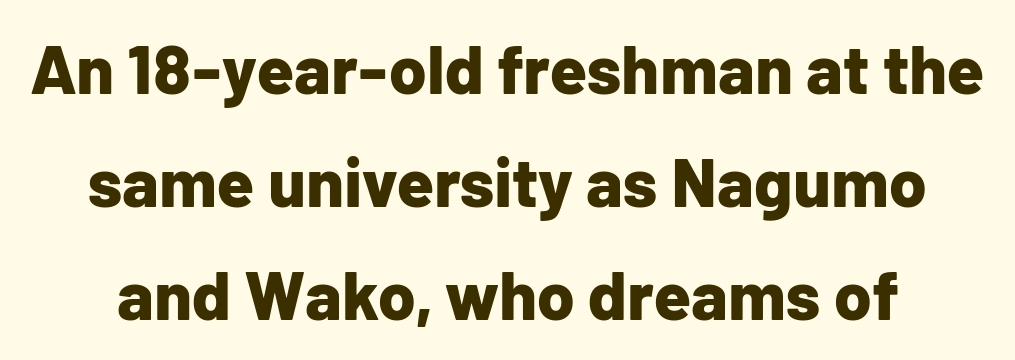
The image shows 68 px bold sans-serif type, upright; set normal line spacing (1.66x), normal letter spacing, not underlined; low stroke contrast and a medium x-height.
